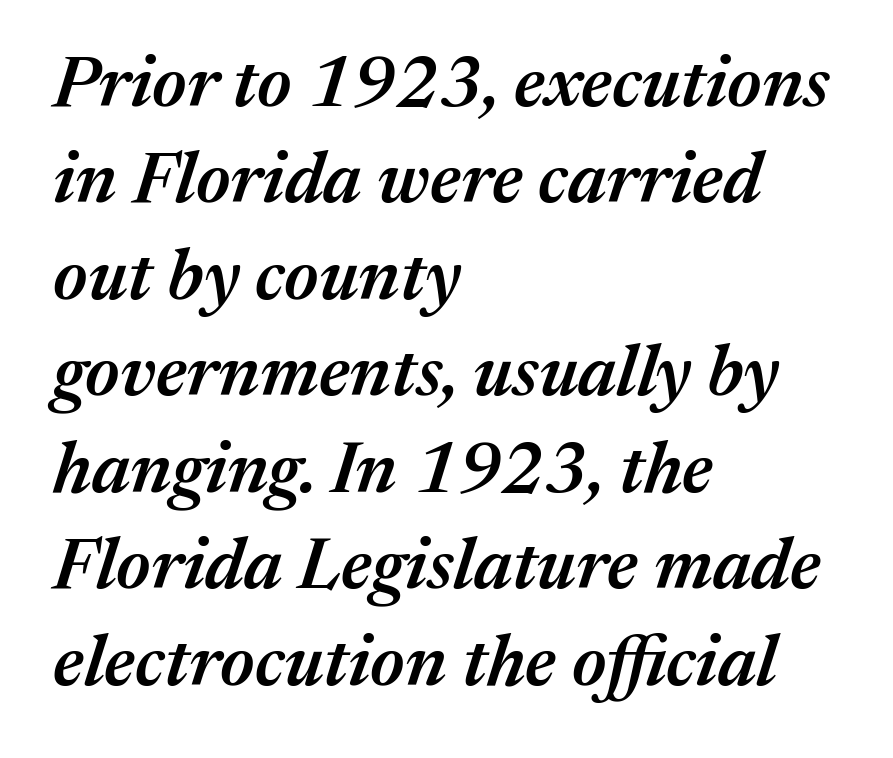
Character widths vary here, with narrow letters taking less room than wide ones. Summary of weight: moderately heavy, a semibold. A typesetter would mark this as italic. Look at the tracking — it's just the regular setting, nothing added. Just letters on the line, the space beneath them empty. Normally led — the rows are evenly, conventionally spaced.
